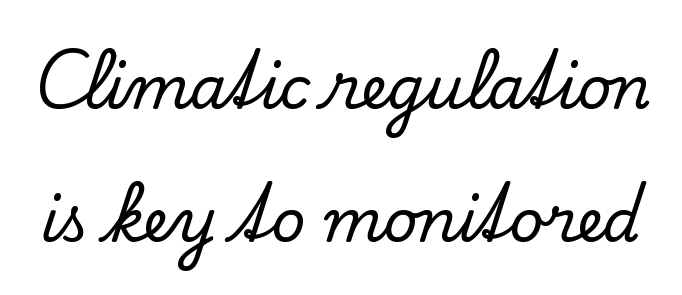
{"serif": "yes", "width": "normal", "stroke_contrast": "low", "x_height": "small", "monospaced": "no", "underline": "no", "line_spacing": "loose", "line_spacing_ratio": 2.26, "letter_spacing": "normal", "letter_spacing_em": 0.0, "glyph_px": 59}
